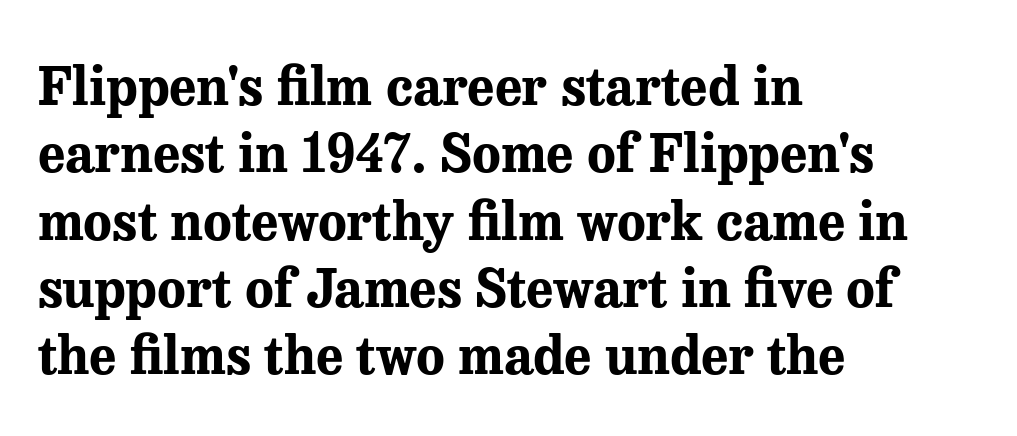
{"serif": "yes", "italic": "no", "bold": "yes", "weight": "bold", "width": "normal", "stroke_contrast": "medium", "x_height": "medium", "monospaced": "no", "underline": "no", "align": "left", "line_spacing": "normal", "line_spacing_ratio": 1.27, "letter_spacing": "normal", "letter_spacing_em": 0.0, "glyph_px": 53}
